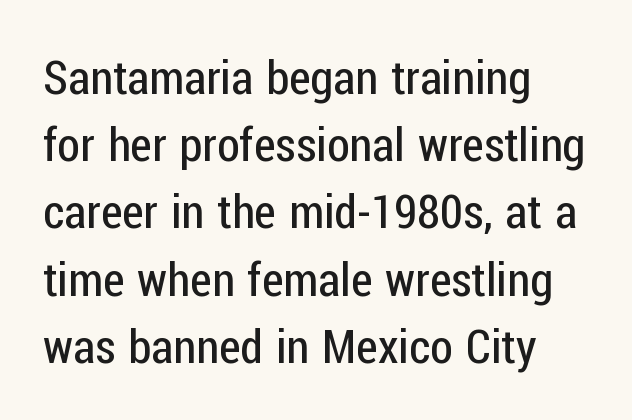
Descender tails drop into unmarked territory. Heaviness? Minimal to ordinary, like unemphasized prose. The typeface chosen for these lines omits serifs. One glance says typical: line gaps are just what's usual. Which margin do the lines hug? The left one — the right edge is uneven. The letters advance in unequal steps, a hallmark of proportional type.
